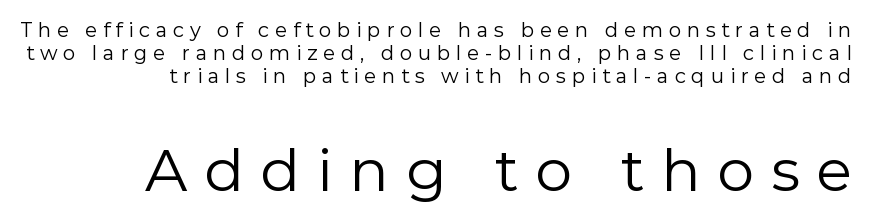
{"serif": "no", "italic": "no", "bold": "no", "weight": "regular", "width": "normal", "x_height": "medium", "monospaced": "no", "underline": "no", "align": "right", "line_spacing": "tight", "line_spacing_ratio": 1.15, "letter_spacing": "wide", "letter_spacing_em": 0.28, "larger_block": "second", "size_ratio": 2.95, "glyph_px": 59}
